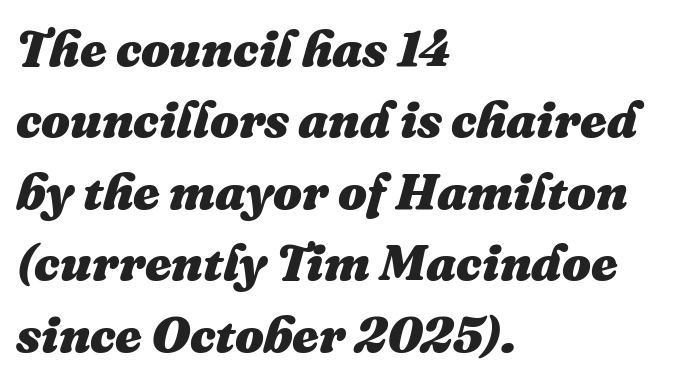
{"italic": "yes", "lean": "right", "slant_degrees": 16, "bold": "yes", "weight": "heavy", "width": "normal", "stroke_contrast": "medium", "x_height": "medium", "monospaced": "no", "underline": "no", "align": "left", "line_spacing": "normal", "line_spacing_ratio": 1.4, "letter_spacing": "normal", "letter_spacing_em": 0.0, "glyph_px": 51}
